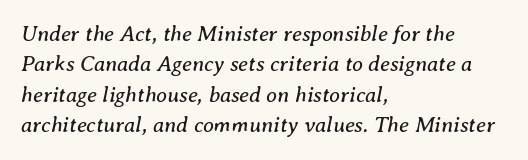
Q: Is the text bold? A: No.
Q: Is the text italic (slanted)? A: Yes, it leans right by about 8 degrees.
Q: Is the text underlined? A: No.
Q: How is the paragraph aligned? A: Left-aligned.
Q: Is the spacing between letters normal or unusually wide? A: Normal.
Q: Is the spacing between lines tight, normal or loose? A: Normal.
